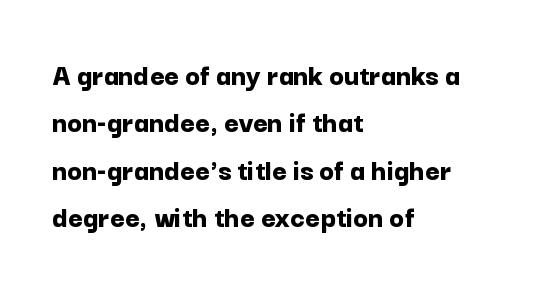
{"serif": "no", "italic": "no", "bold": "yes", "weight": "bold", "width": "normal", "stroke_contrast": "low", "x_height": "medium", "monospaced": "no", "underline": "no", "align": "left", "line_spacing": "normal", "line_spacing_ratio": 1.53, "letter_spacing": "normal", "letter_spacing_em": 0.0, "glyph_px": 31}
